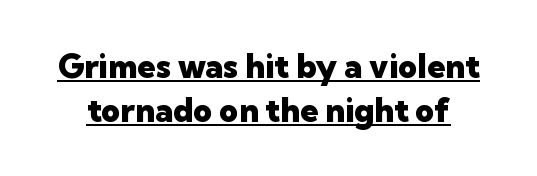
Q: Is the text bold? A: Yes.
Q: Is the text italic (slanted)? A: No, it is upright.
Q: Is the typeface a serif or a sans-serif typeface? A: Sans-serif.
Q: Is the text underlined? A: Yes.
Q: Is the spacing between letters normal or unusually wide? A: Normal.
Q: Is the spacing between lines tight, normal or loose? A: Normal.
Q: Width (condensed, normal, or wide)? A: Normal.
Q: Stroke contrast? A: Low.
Q: x-height? A: Medium.
Q: Monospaced? A: No.
